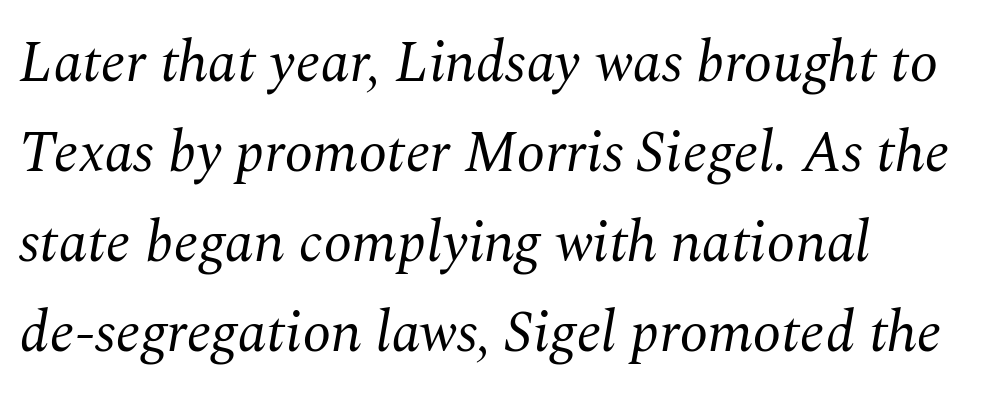
The image shows 58 px regular-weight serif type, italic (leaning right); set left-aligned, normal line spacing (1.55x), normal letter spacing, not underlined; medium stroke contrast and a medium x-height.
